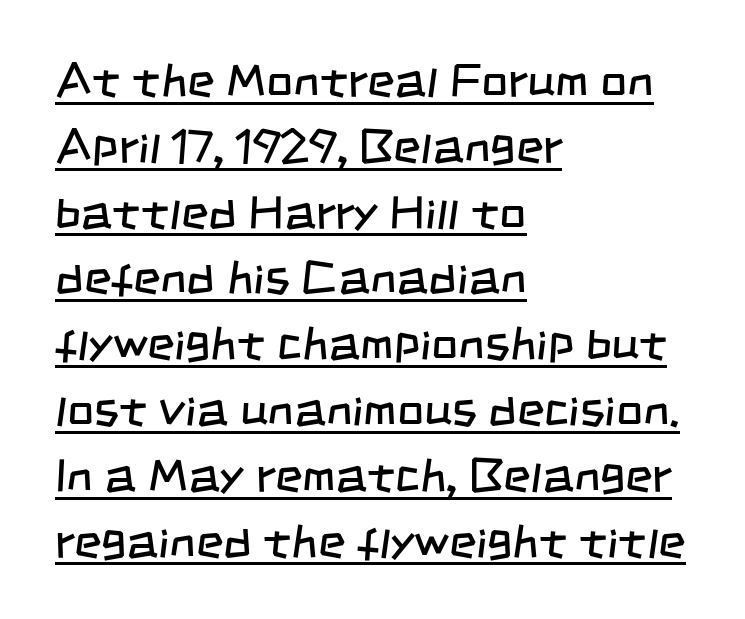
The image shows 47 px regular-weight, condensed sans-serif type; set left-aligned, normal line spacing (1.4x), normal letter spacing, underlined; low stroke contrast and a large x-height.
